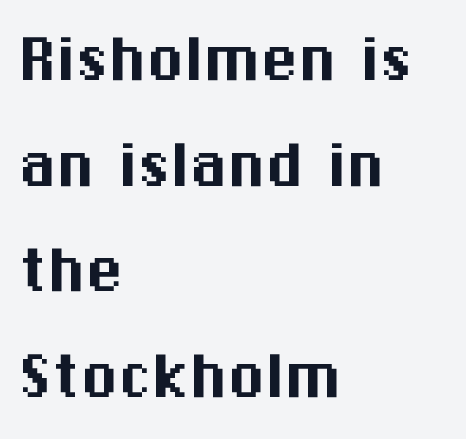
Q: Is the text italic (slanted)? A: No, it is upright.
Q: Is the typeface a serif or a sans-serif typeface? A: Sans-serif.
Q: Is the text underlined? A: No.
Q: How is the paragraph aligned? A: Left-aligned.
Q: Is the spacing between letters normal or unusually wide? A: Normal.
Q: Is the spacing between lines tight, normal or loose? A: Normal.
Q: Width (condensed, normal, or wide)? A: Normal.
Q: Stroke contrast? A: Medium.
Q: x-height? A: Medium.
Q: Monospaced? A: No.
